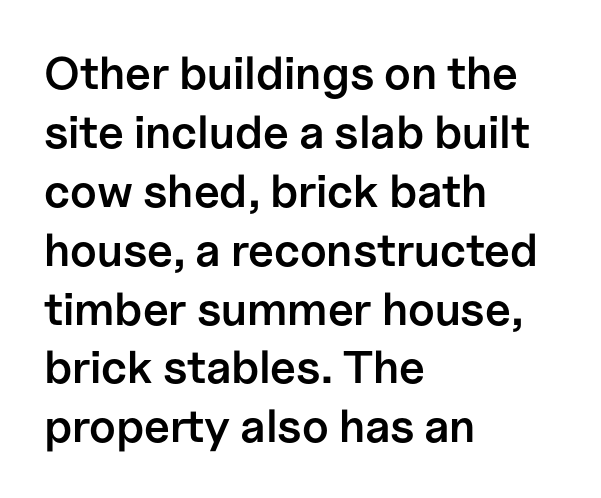
{"serif": "no", "italic": "no", "bold": "semi", "weight": "semibold", "width": "normal", "stroke_contrast": "low", "x_height": "medium", "monospaced": "no", "underline": "no", "align": "left", "line_spacing": "normal", "line_spacing_ratio": 1.28, "letter_spacing": "normal", "letter_spacing_em": 0.0, "glyph_px": 46}
